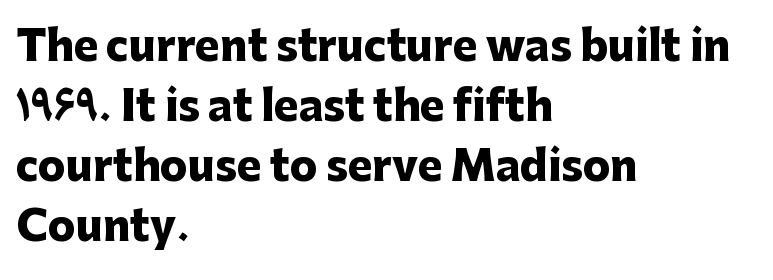
The image shows 41 px heavy sans-serif type, upright; set left-aligned, normal line spacing (1.46x), normal letter spacing, not underlined; low stroke contrast and a medium x-height.
